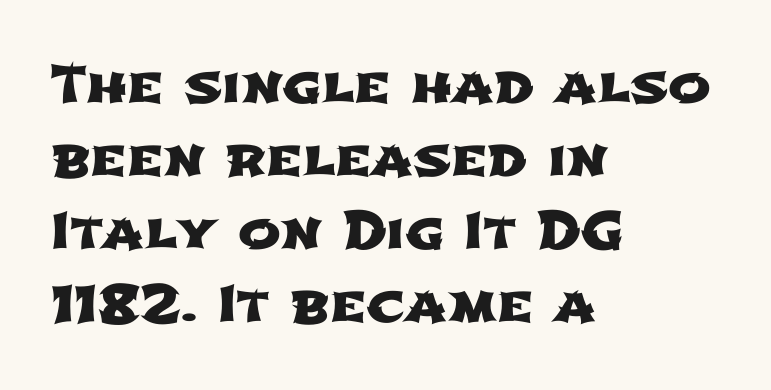
Q: Is the typeface a serif or a sans-serif typeface? A: Sans-serif.
Q: Is the text underlined? A: No.
Q: How is the paragraph aligned? A: Left-aligned.
Q: Is the spacing between letters normal or unusually wide? A: Normal.
Q: Is the spacing between lines tight, normal or loose? A: Normal.
Q: Width (condensed, normal, or wide)? A: Wide.
Q: Stroke contrast? A: Low.
Q: x-height? A: Medium.
Q: Monospaced? A: No.
